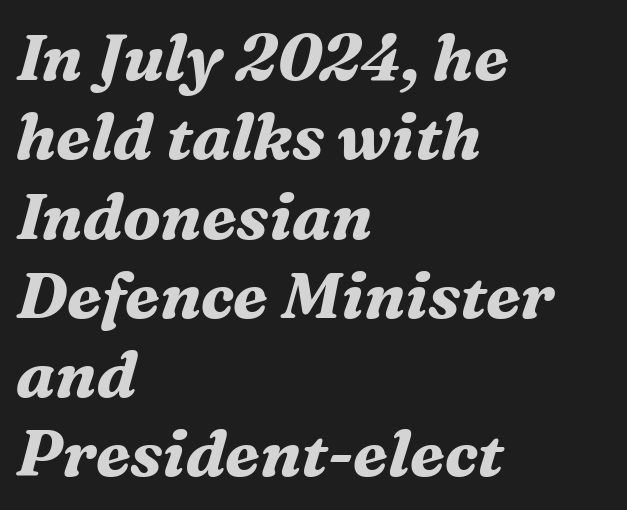
Q: Is the text bold? A: Yes.
Q: Is the text italic (slanted)? A: Yes, it leans right by about 16 degrees.
Q: Is the typeface a serif or a sans-serif typeface? A: Serif.
Q: Is the text underlined? A: No.
Q: How is the paragraph aligned? A: Left-aligned.
Q: Is the spacing between letters normal or unusually wide? A: Normal.
Q: Width (condensed, normal, or wide)? A: Normal.
Q: Stroke contrast? A: Medium.
Q: x-height? A: Medium.
Q: Monospaced? A: No.
